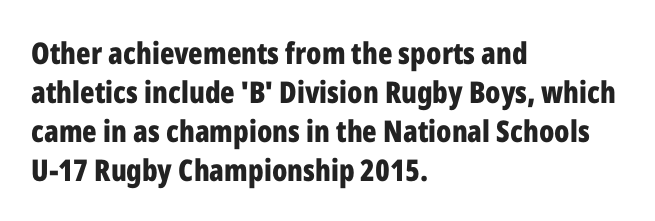
{"serif": "no", "italic": "no", "bold": "yes", "weight": "bold", "width": "condensed", "stroke_contrast": "low", "x_height": "medium", "monospaced": "no", "underline": "no", "align": "left", "line_spacing": "normal", "line_spacing_ratio": 1.3, "letter_spacing": "normal", "letter_spacing_em": 0.0, "glyph_px": 30}
